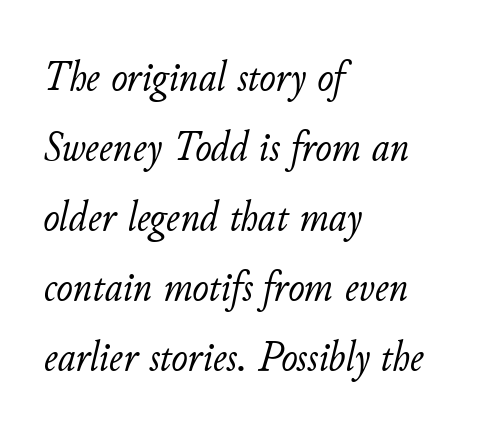
The foot of each line stays bare and open. There is no visible air inserted between adjacent glyphs. Horizontal bands of white between lines are of average thickness. Tall strokes in this sample are angled rather than plumb. A typesetter would call this proportional, since set widths differ per character. The setting favours the left margin, as ordinary paragraphs usually do.
